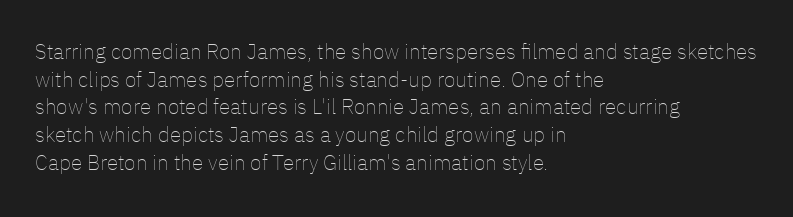
Q: Is the text bold? A: No.
Q: Is the text italic (slanted)? A: No, it is upright.
Q: Is the text underlined? A: No.
Q: How is the paragraph aligned? A: Left-aligned.
Q: Is the spacing between letters normal or unusually wide? A: Normal.
Q: Is the spacing between lines tight, normal or loose? A: Normal.
